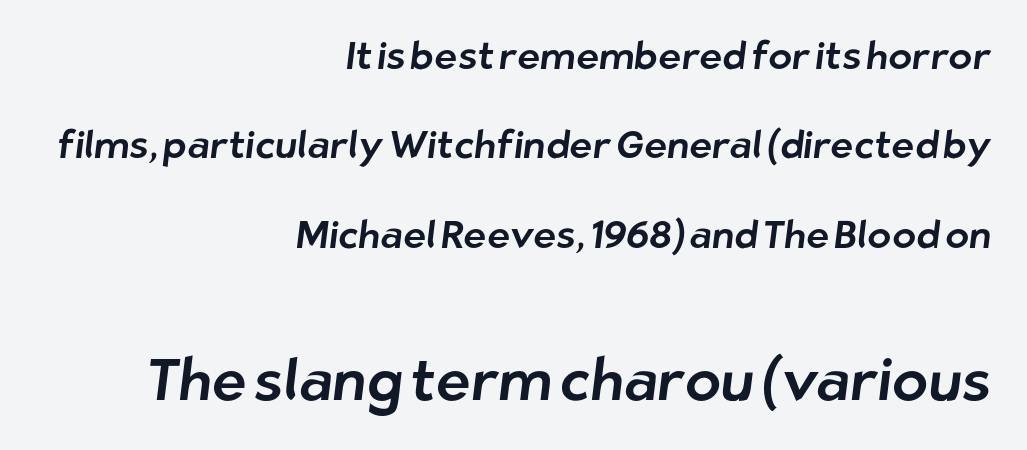
The image shows 59 px sans-serif type; set right-aligned, loose line spacing (2.29x), normal letter spacing, not underlined; the second (bottom) block is 1.51x larger; low stroke contrast and a medium x-height.
